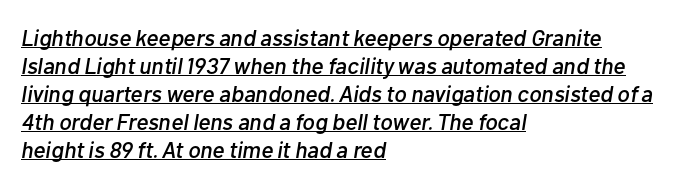
{"italic": "yes", "lean": "right", "slant_degrees": 10, "underline": "yes", "align": "left", "line_spacing_ratio": 1.22, "letter_spacing": "normal", "letter_spacing_em": 0.0, "glyph_px": 23}
